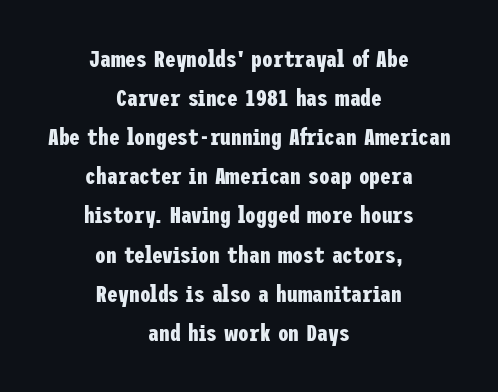
Unlike italic type, these characters show no tilt at all. If you folded the block vertically in half, each line would mirror itself in length. Weight: bold. You could call the tracking neutral — neither tight nor loose. Leading: standard. Only glyphs here, with clear space below each row.
